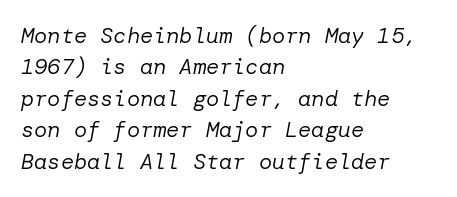
The image shows 22 px text type, italic (leaning right); set left-aligned, normal line spacing (1.43x), normal letter spacing, not underlined.
